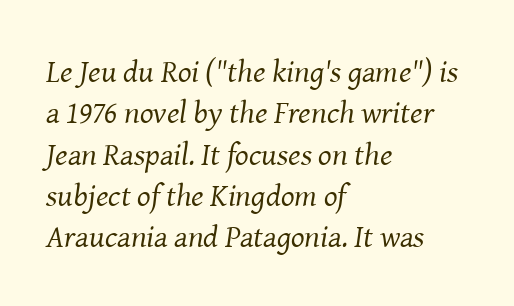
The lines in this sample share a left origin and differ only in where they stop. You could call the tracking neutral — neither tight nor loose. There's an unmistakable incline to the writing here. The letters advance in unequal steps, a hallmark of proportional type. The strokes are not fattened; the text isn't bold.
